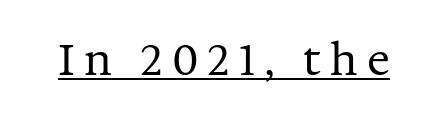
The image shows 43 px regular-weight serif type, upright; set unusually wide letter spacing (+0.21 em), underlined; medium stroke contrast and a medium x-height.
